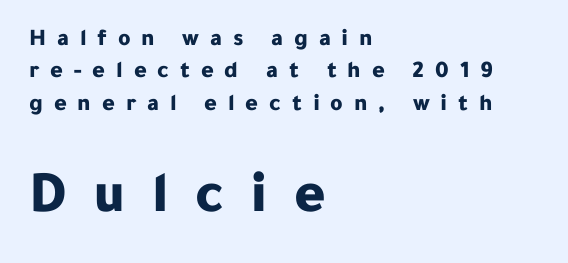
{"serif": "no", "italic": "no", "bold": "yes", "weight": "bold", "width": "normal", "stroke_contrast": "low", "x_height": "medium", "monospaced": "no", "underline": "no", "align": "left", "line_spacing": "normal", "line_spacing_ratio": 1.35, "letter_spacing": "wide", "letter_spacing_em": 0.45, "larger_block": "second", "size_ratio": 2.46, "glyph_px": 59}
